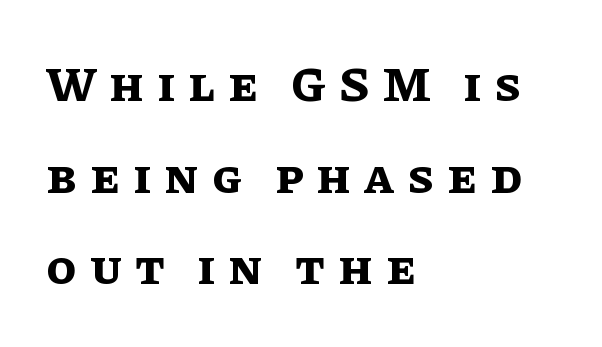
Q: Is the text bold? A: Yes.
Q: Is the text italic (slanted)? A: No, it is upright.
Q: Is the text underlined? A: No.
Q: How is the paragraph aligned? A: Left-aligned.
Q: Is the spacing between letters normal or unusually wide? A: Unusually wide.
Q: Width (condensed, normal, or wide)? A: Normal.
Q: Stroke contrast? A: Low.
Q: x-height? A: Large.
Q: Monospaced? A: No.
